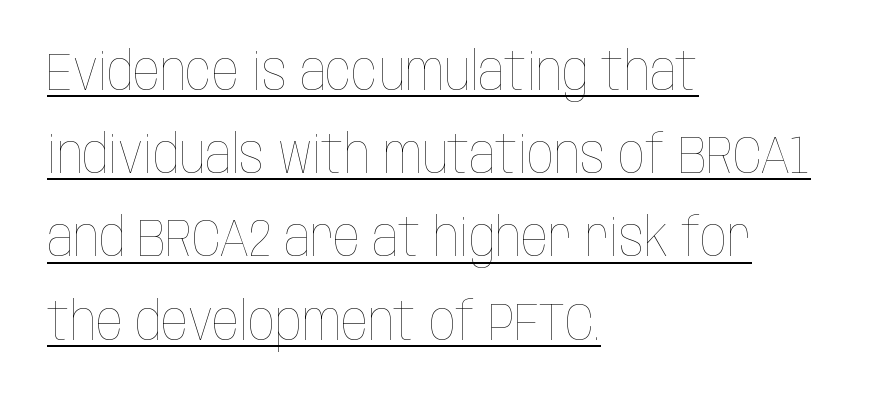
Q: Is the text bold? A: No.
Q: Is the text italic (slanted)? A: No, it is upright.
Q: Is the text underlined? A: Yes.
Q: How is the paragraph aligned? A: Left-aligned.
Q: Is the spacing between letters normal or unusually wide? A: Normal.
Q: Is the spacing between lines tight, normal or loose? A: Normal.
Q: Width (condensed, normal, or wide)? A: Condensed.
Q: Stroke contrast? A: Low.
Q: x-height? A: Large.
Q: Monospaced? A: No.
